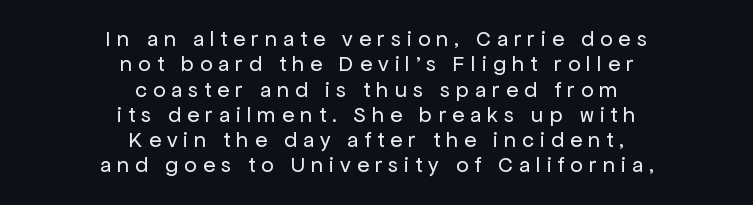
The image shows 22 px text type, upright; set centered, tight line spacing (1.15x), unusually wide letter spacing (+0.28 em), not underlined.
